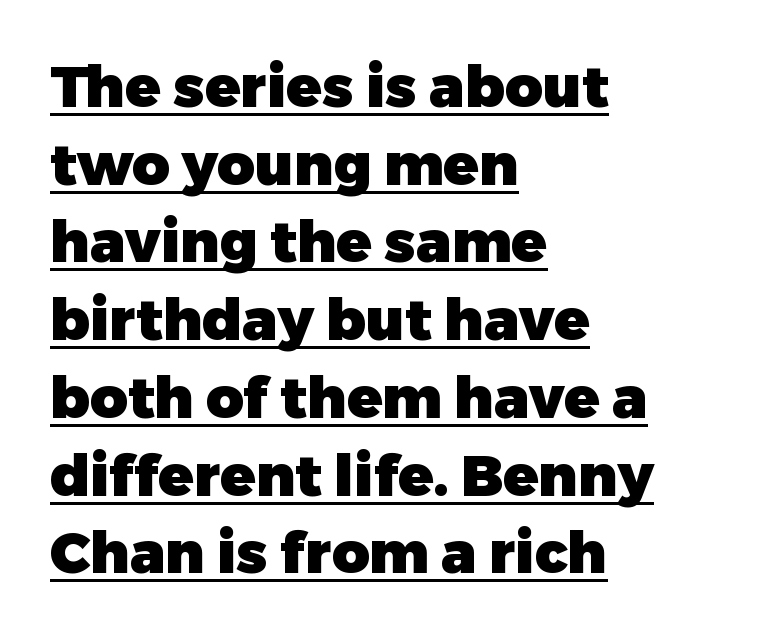
This sample has the flowing, uneven cadence of proportional lettering. The rendering keeps characters at their native spacing. The sample has been set heavy, in full bold. Regarding leading, the lines here are spaced in the standard way.
